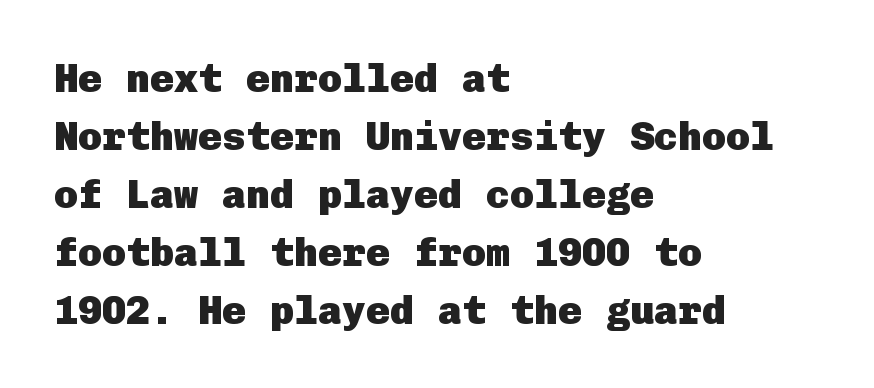
{"serif": "no", "italic": "no", "bold": "yes", "weight": "heavy", "width": "normal", "stroke_contrast": "low", "x_height": "medium", "underline": "no", "align": "left", "line_spacing": "normal", "line_spacing_ratio": 1.45, "letter_spacing": "normal", "letter_spacing_em": 0.0, "glyph_px": 40}
